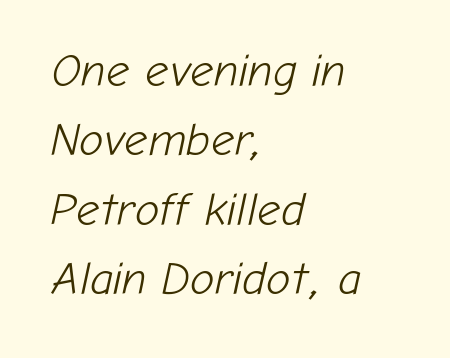
The image shows 46 px light type, italic (leaning right); set left-aligned, normal line spacing (1.51x), normal letter spacing, not underlined; low stroke contrast and a medium x-height.
